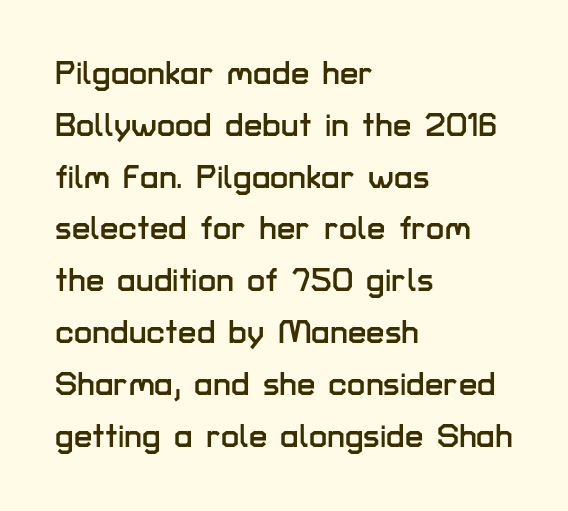
The foot of each line stays bare and open. The type sits square on the baseline with zero lean. The lines are quadded left. The rendering keeps characters at their native spacing. Regarding serifs, this sample does without them.
